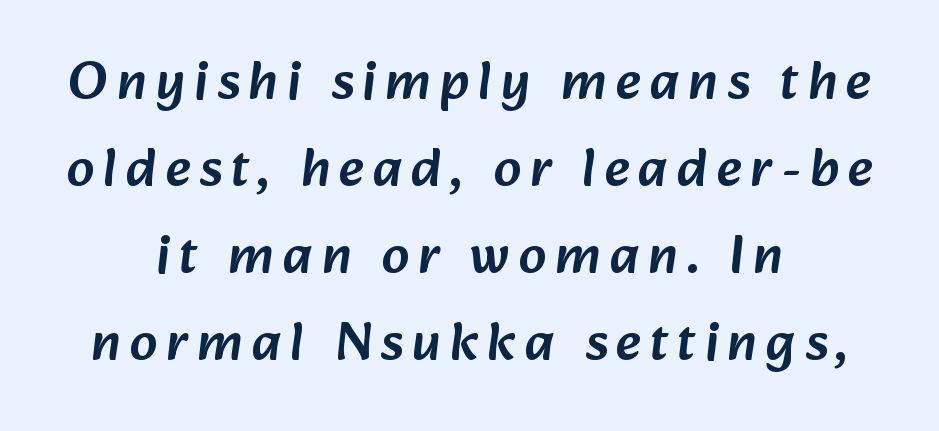
This sample has the flowing, uneven cadence of proportional lettering. Just letters on the line, the space beneath them empty. Casual observation: everything's sitting right in the middle. Stroke terminals: plain, sans-serif. Leading matches the norm, producing a regular column.
